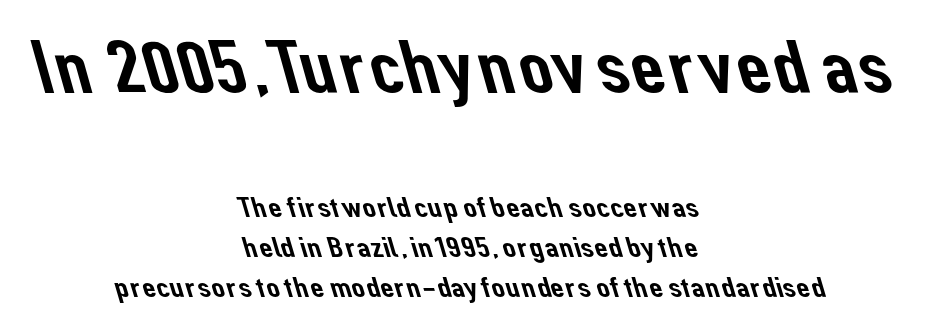
Q: Is the typeface a serif or a sans-serif typeface? A: Sans-serif.
Q: Is the text underlined? A: No.
Q: How is the paragraph aligned? A: Centered.
Q: Is the spacing between letters normal or unusually wide? A: Normal.
Q: Is the spacing between lines tight, normal or loose? A: Normal.
Q: Which block of text is set in a larger size, the first (top) or the second (bottom)? A: The first (top) one.
Q: Width (condensed, normal, or wide)? A: Normal.
Q: Stroke contrast? A: Low.
Q: x-height? A: Medium.
Q: Monospaced? A: No.
